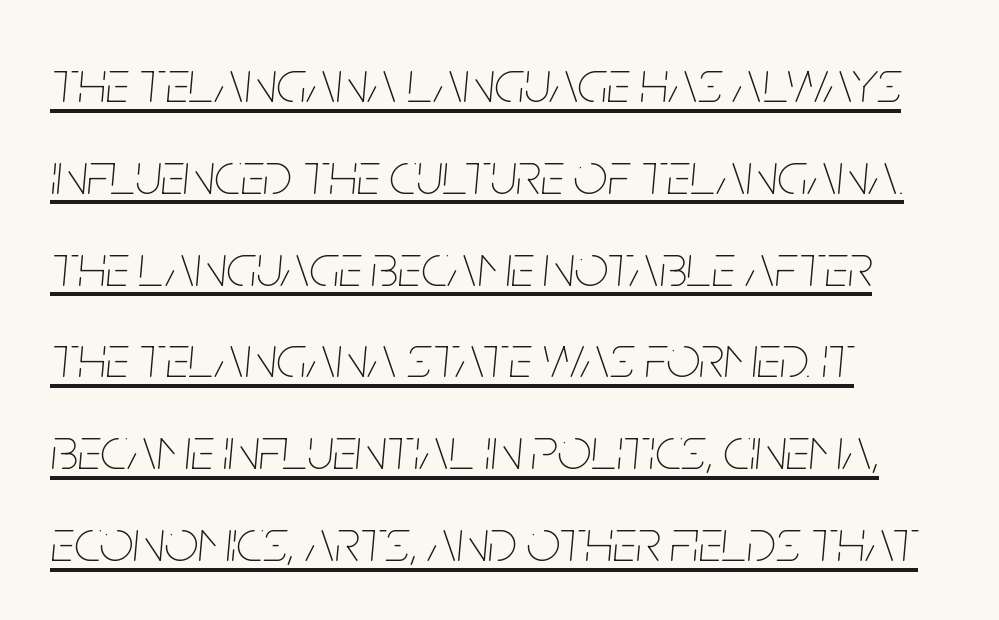
The image shows 60 px thin, condensed type, italic (leaning right); set left-aligned, normal line spacing (1.53x), normal letter spacing, underlined; low stroke contrast and a large x-height.
